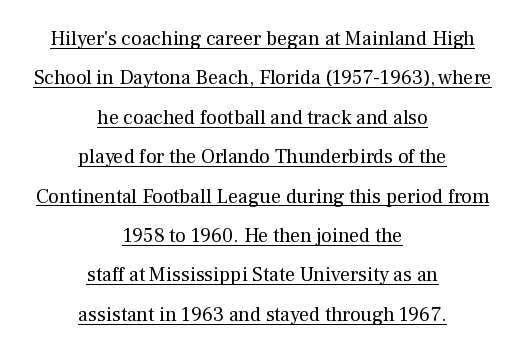
The image shows 20 px text type, upright; set centered, loose line spacing (1.97x), normal letter spacing, underlined.
